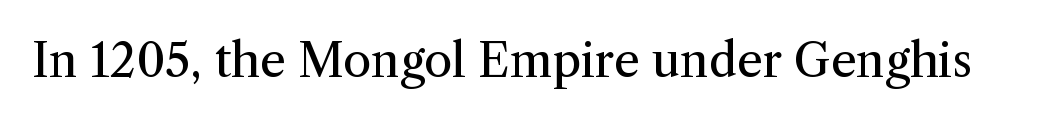
Stem width sits at or under what a default text font uses. Posture: vertical. Look at the bottom of the vertical strokes: they flare into serifs here. Is this a fixed-width face? No — the glyphs have proportional, varying widths.
